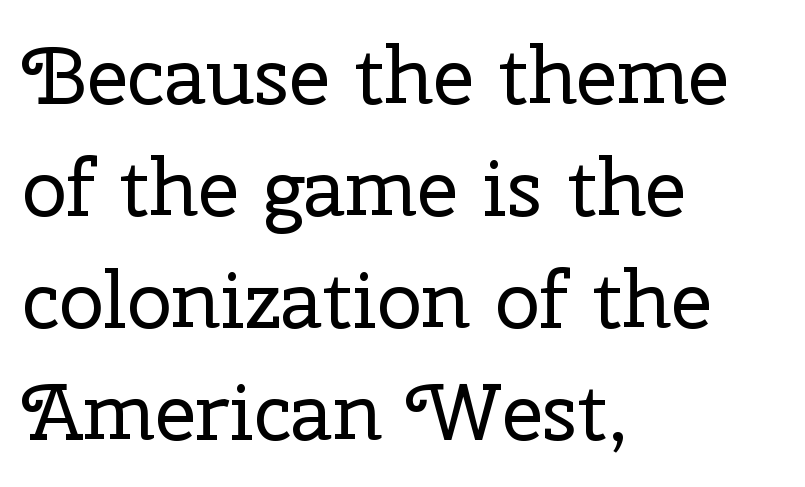
Decoration check: the copy has no underline. A student would call this left alignment; a typographer would say flush left, rag right. The rendering keeps characters at their native spacing. You could not count columns in this text — the font is proportionally spaced.
